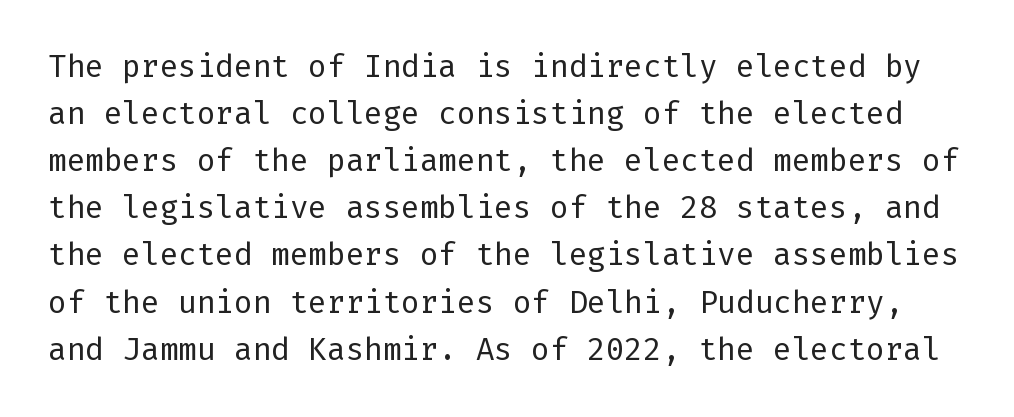
{"serif": "no", "italic": "no", "bold": "no", "weight": "regular", "width": "normal", "stroke_contrast": "low", "x_height": "medium", "underline": "no", "line_spacing": "normal", "line_spacing_ratio": 1.52, "letter_spacing": "normal", "letter_spacing_em": 0.0, "glyph_px": 31}
